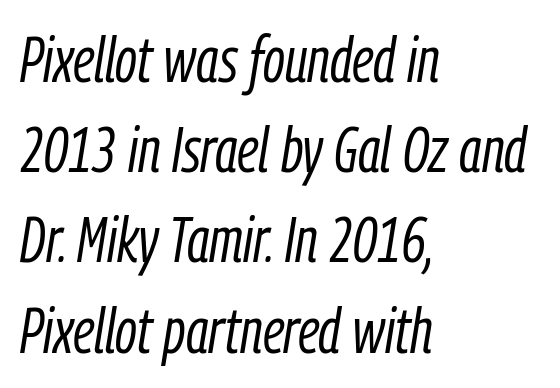
Q: Is the text bold? A: No.
Q: Is the text italic (slanted)? A: Yes, it leans right by about 9 degrees.
Q: Is the text underlined? A: No.
Q: How is the paragraph aligned? A: Left-aligned.
Q: Is the spacing between letters normal or unusually wide? A: Normal.
Q: Is the spacing between lines tight, normal or loose? A: Normal.
Q: Width (condensed, normal, or wide)? A: Condensed.
Q: Stroke contrast? A: Low.
Q: x-height? A: Medium.
Q: Monospaced? A: No.
